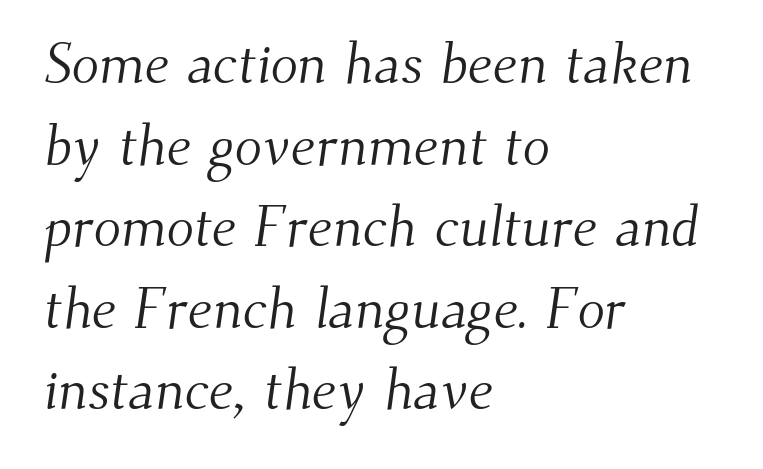
{"serif": "yes", "bold": "no", "weight": "light", "width": "normal", "stroke_contrast": "medium", "x_height": "small", "monospaced": "no", "underline": "no", "align": "left", "line_spacing": "normal", "line_spacing_ratio": 1.43, "letter_spacing": "normal", "letter_spacing_em": 0.0, "glyph_px": 57}
